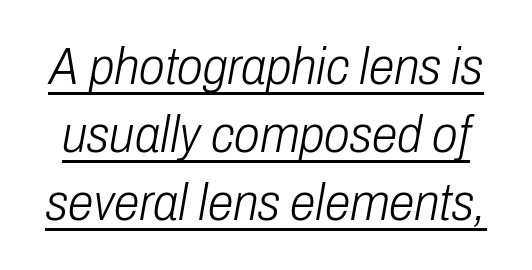
{"italic": "yes", "lean": "right", "slant_degrees": 10, "bold": "no", "weight": "light", "width": "condensed", "stroke_contrast": "low", "x_height": "medium", "monospaced": "no", "underline": "yes", "line_spacing": "normal", "line_spacing_ratio": 1.31, "letter_spacing": "normal", "letter_spacing_em": 0.0, "glyph_px": 52}
